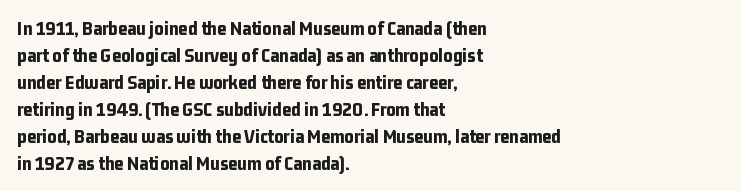
Q: Is the text bold? A: Yes.
Q: Is the text italic (slanted)? A: No, it is upright.
Q: Is the text underlined? A: No.
Q: How is the paragraph aligned? A: Left-aligned.
Q: Is the spacing between letters normal or unusually wide? A: Normal.
Q: Is the spacing between lines tight, normal or loose? A: Normal.
